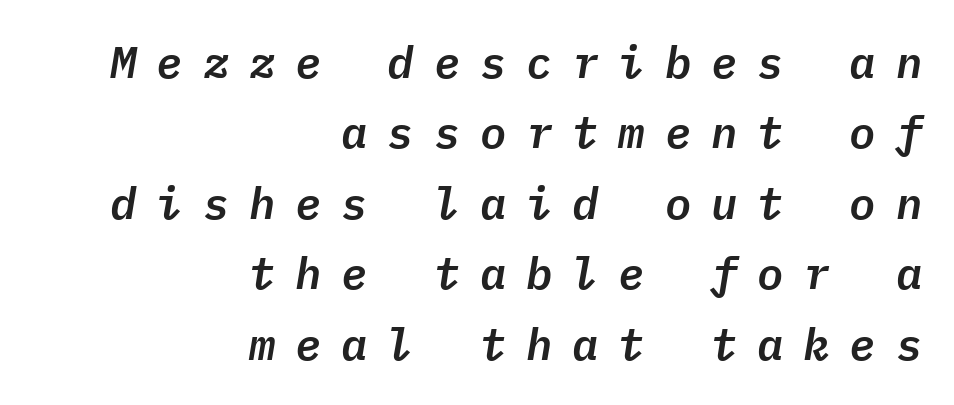
The image shows 44 px text type, italic (leaning right), monospaced; set right-aligned, normal line spacing (1.6x), unusually wide letter spacing (+0.45 em), not underlined; low stroke contrast and a medium x-height.
